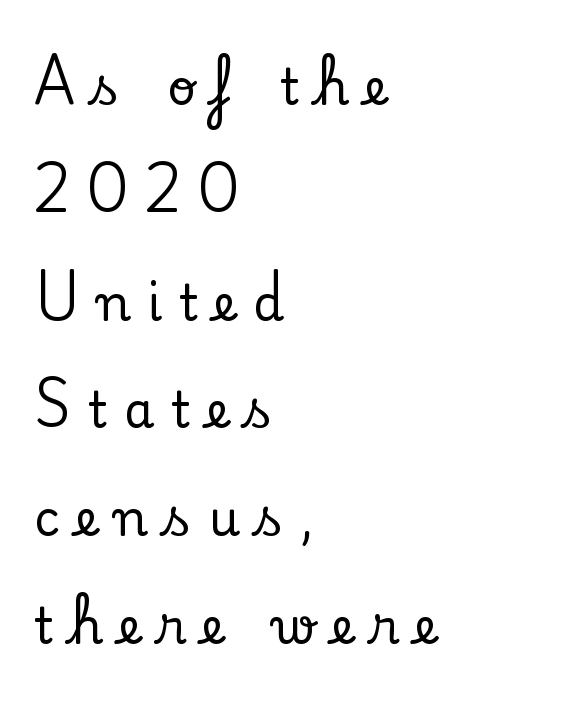
Q: Is the text italic (slanted)? A: No, it is upright.
Q: Is the text underlined? A: No.
Q: How is the paragraph aligned? A: Left-aligned.
Q: Is the spacing between letters normal or unusually wide? A: Unusually wide.
Q: Is the spacing between lines tight, normal or loose? A: Loose.
Q: Width (condensed, normal, or wide)? A: Normal.
Q: Stroke contrast? A: Low.
Q: x-height? A: Small.
Q: Monospaced? A: No.
